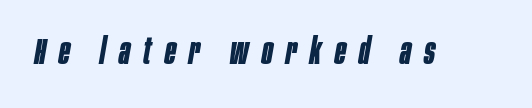
{"italic": "yes", "lean": "right", "slant_degrees": 10, "bold": "yes", "weight": "bold", "width": "condensed", "stroke_contrast": "low", "x_height": "large", "monospaced": "no", "underline": "no", "letter_spacing": "wide", "letter_spacing_em": 0.37, "glyph_px": 36}
